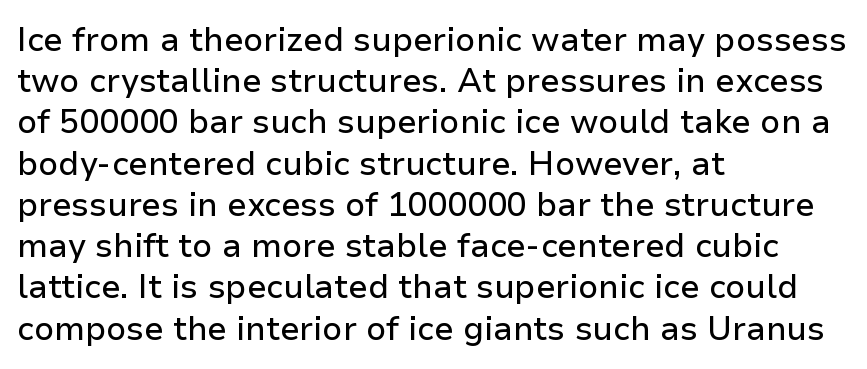
{"serif": "no", "italic": "no", "width": "normal", "stroke_contrast": "low", "x_height": "medium", "monospaced": "no", "underline": "no", "align": "left", "line_spacing": "normal", "line_spacing_ratio": 1.25, "letter_spacing": "normal", "letter_spacing_em": 0.0, "glyph_px": 33}
